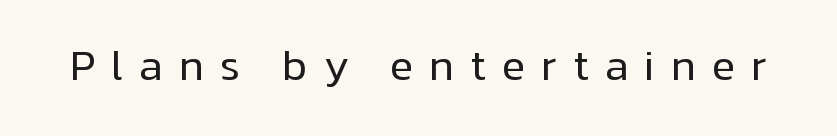
{"serif": "no", "italic": "no", "bold": "no", "weight": "regular", "width": "normal", "stroke_contrast": "low", "x_height": "medium", "monospaced": "no", "underline": "no", "letter_spacing": "wide", "letter_spacing_em": 0.37, "glyph_px": 43}
